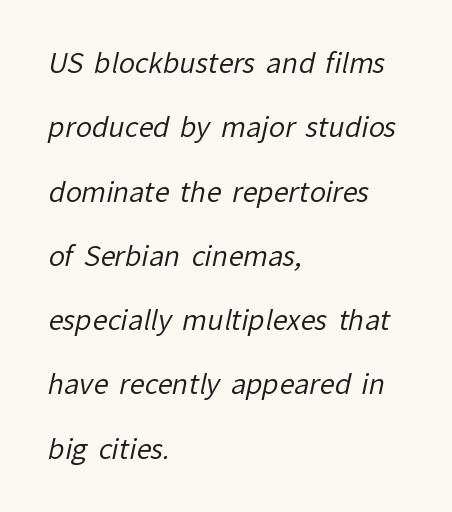
The image shows 27 px text type; set left-aligned, loose line spacing (2.38x), normal letter spacing, not underlined.
